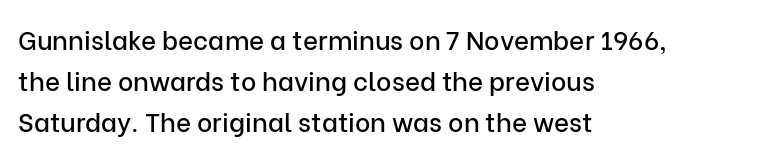
{"italic": "no", "underline": "no", "align": "left", "line_spacing": "normal", "line_spacing_ratio": 1.57, "letter_spacing": "normal", "letter_spacing_em": 0.0, "glyph_px": 26}
